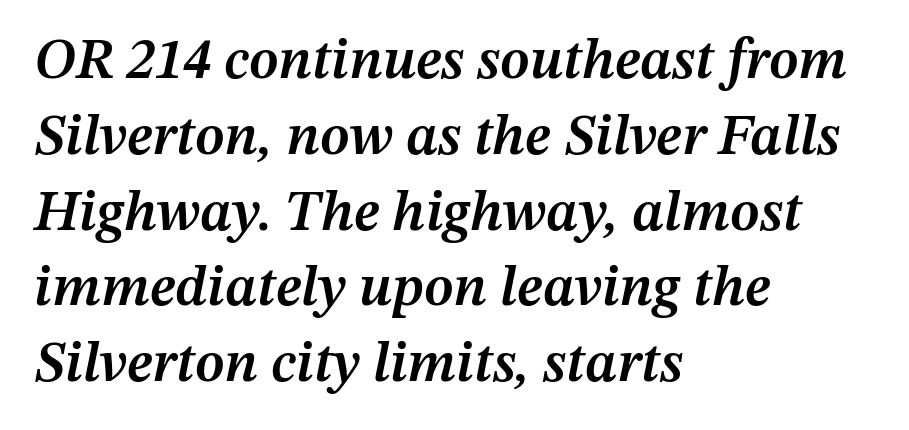
The image shows 57 px semibold type, italic (leaning right); set left-aligned, normal line spacing (1.33x), normal letter spacing, not underlined; medium stroke contrast and a medium x-height.
